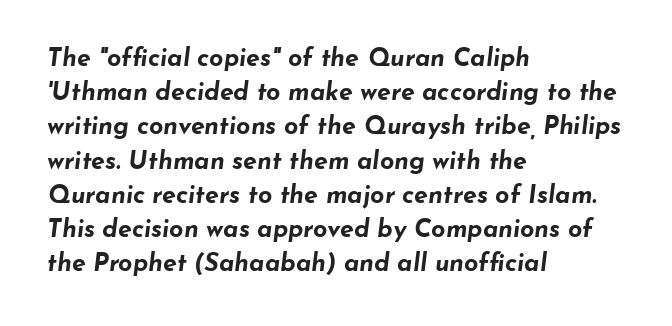
{"italic": "yes", "lean": "right", "slant_degrees": 7, "bold": "yes", "underline": "no", "align": "left", "line_spacing": "normal", "line_spacing_ratio": 1.37, "letter_spacing": "normal", "letter_spacing_em": 0.0, "glyph_px": 25}
